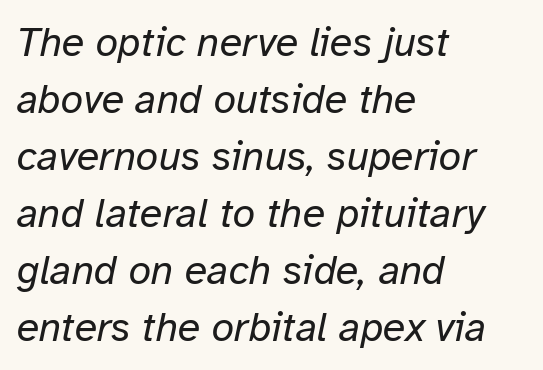
The image shows 41 px regular-weight type, italic (leaning right); set left-aligned, normal line spacing (1.39x), normal letter spacing, not underlined; low stroke contrast and a medium x-height.
